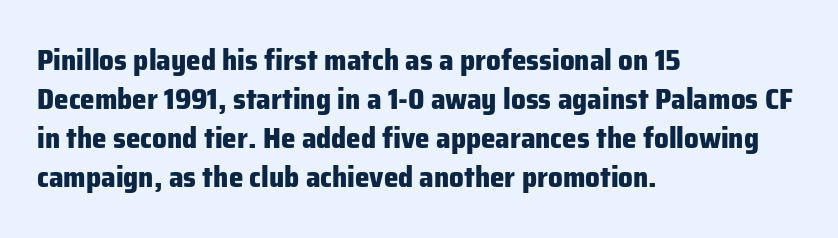
Do the letters lean? They stand straight. Is this a fixed-width face? No — the glyphs have proportional, varying widths. If you measured baseline to baseline, you'd find a middling distance. The horizontal fit of the characters is conventional and even.
